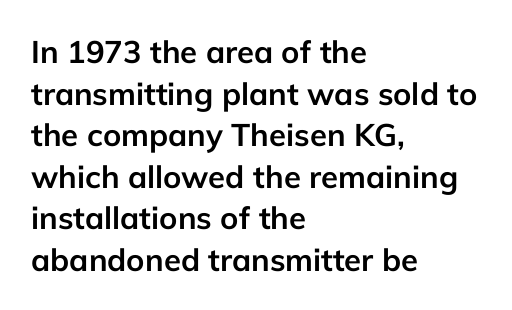
Q: Is the text bold? A: Yes.
Q: Is the text italic (slanted)? A: No, it is upright.
Q: Is the typeface a serif or a sans-serif typeface? A: Sans-serif.
Q: Is the text underlined? A: No.
Q: How is the paragraph aligned? A: Left-aligned.
Q: Is the spacing between letters normal or unusually wide? A: Normal.
Q: Is the spacing between lines tight, normal or loose? A: Normal.
Q: Width (condensed, normal, or wide)? A: Normal.
Q: Stroke contrast? A: Low.
Q: x-height? A: Medium.
Q: Monospaced? A: No.
